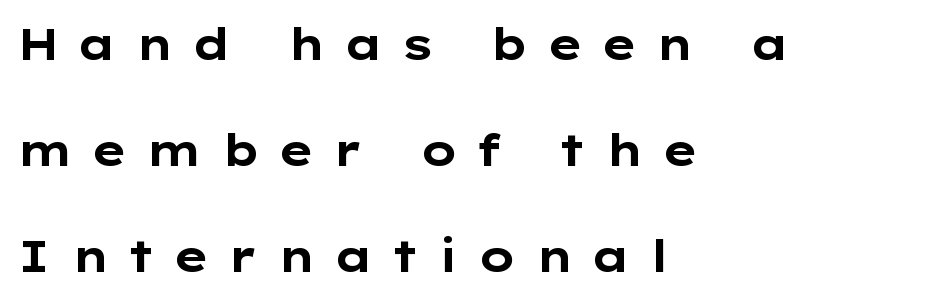
{"serif": "no", "italic": "no", "bold": "yes", "weight": "bold", "width": "wide", "stroke_contrast": "low", "x_height": "medium", "monospaced": "no", "underline": "no", "align": "left", "line_spacing": "loose", "line_spacing_ratio": 2.41, "letter_spacing": "wide", "letter_spacing_em": 0.39, "glyph_px": 44}
